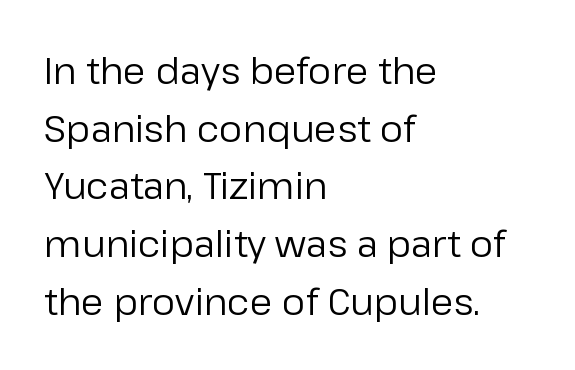
{"serif": "no", "italic": "no", "bold": "no", "weight": "regular", "width": "normal", "stroke_contrast": "low", "x_height": "medium", "monospaced": "no", "underline": "no", "align": "left", "line_spacing": "normal", "line_spacing_ratio": 1.56, "letter_spacing": "normal", "letter_spacing_em": 0.0, "glyph_px": 37}
